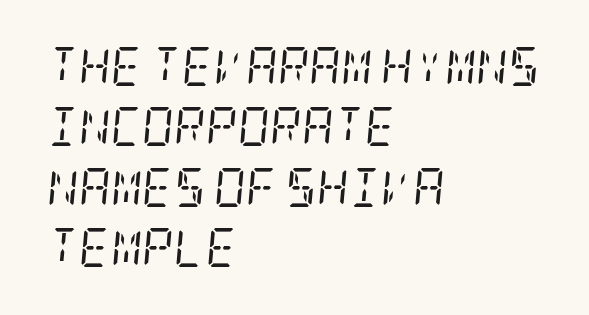
The font sits on the lighter half of the weight spectrum, regular included. Every row of glyphs begins at an identical x-position on the left. The font's italic variant was chosen for this text. Nobody touched the tracking dial on this one. Are there feet on the stems? There are — it's a serif.
